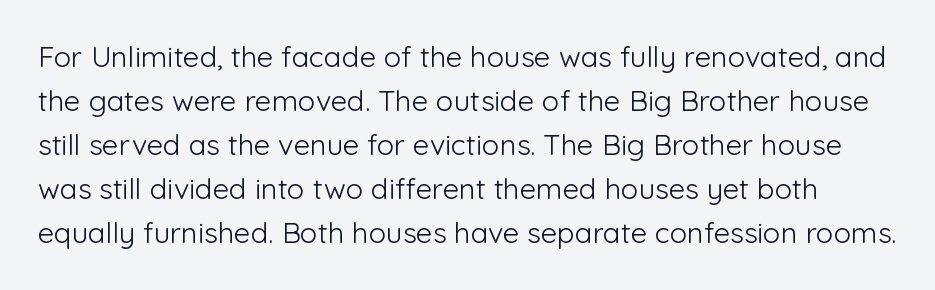
This is sans-serif lettering, the kind often seen on screens and signage. The passage shown has conventional tracking throughout. The lettering stays uniformly vertical, giving the passage a roman look. Stroke thickness stays within the range of a standard reading face or lighter. In terms of leading, this rendering sits right in the middle. Descenders hang freely into open space.
